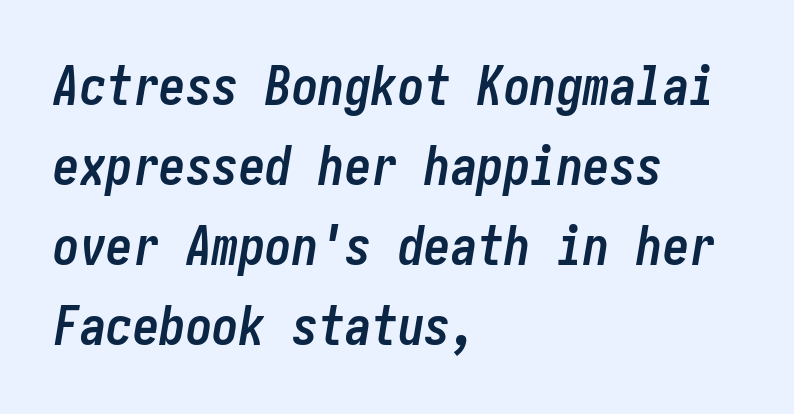
{"italic": "yes", "lean": "right", "slant_degrees": 10, "bold": "yes", "weight": "semibold", "width": "condensed", "stroke_contrast": "low", "x_height": "medium", "underline": "no", "align": "left", "line_spacing": "normal", "line_spacing_ratio": 1.51, "letter_spacing": "normal", "letter_spacing_em": 0.0, "glyph_px": 53}
